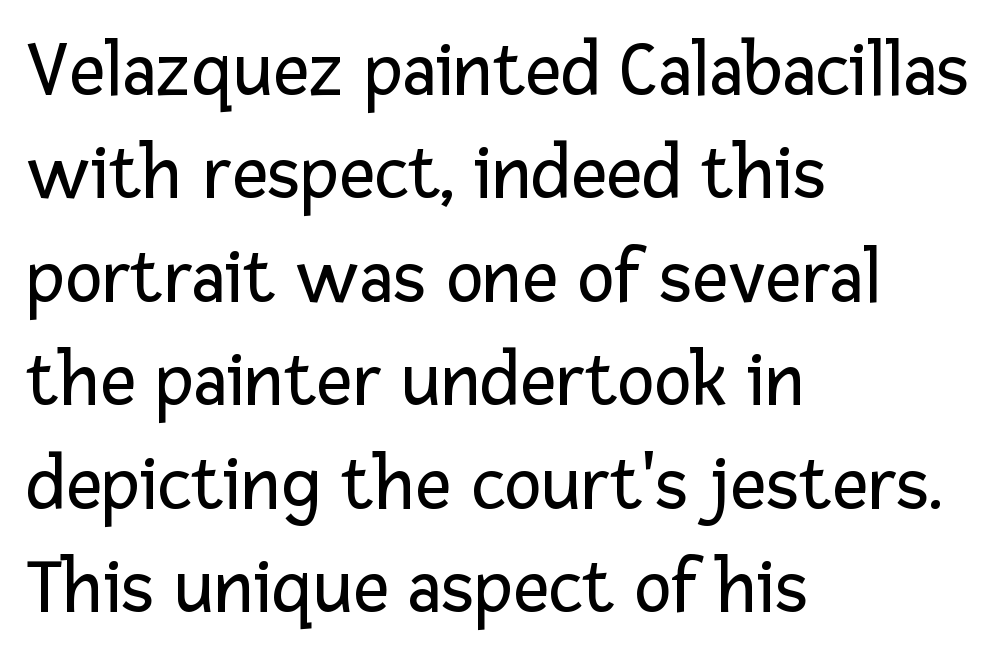
Q: Is the text bold? A: No.
Q: Is the text italic (slanted)? A: No, it is upright.
Q: Is the typeface a serif or a sans-serif typeface? A: Sans-serif.
Q: Is the text underlined? A: No.
Q: How is the paragraph aligned? A: Left-aligned.
Q: Is the spacing between letters normal or unusually wide? A: Normal.
Q: Is the spacing between lines tight, normal or loose? A: Normal.
Q: Width (condensed, normal, or wide)? A: Normal.
Q: Stroke contrast? A: Low.
Q: x-height? A: Medium.
Q: Monospaced? A: No.
